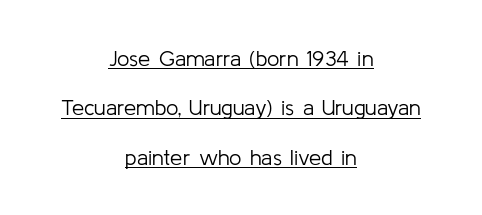
{"italic": "no", "bold": "no", "underline": "yes", "align": "center", "line_spacing": "loose", "line_spacing_ratio": 2.24, "letter_spacing": "normal", "letter_spacing_em": 0.0, "glyph_px": 22}
